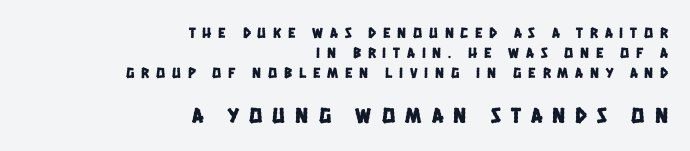
{"underline": "no", "align": "right", "line_spacing": "normal", "line_spacing_ratio": 1.34, "letter_spacing": "wide", "letter_spacing_em": 0.46, "larger_block": "second", "size_ratio": 1.47, "glyph_px": 22}
